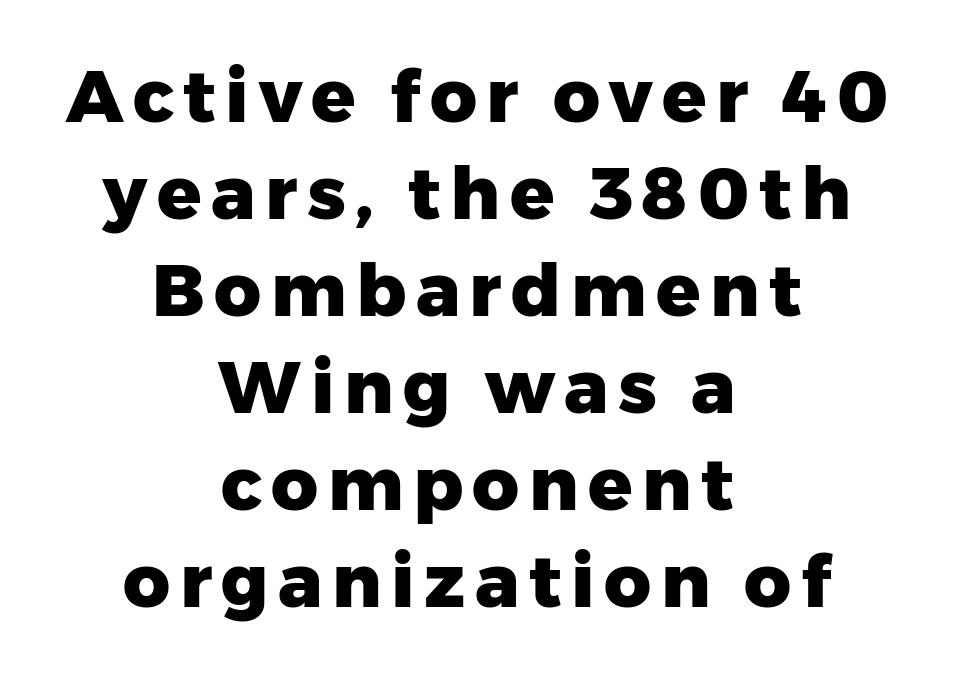
Q: Is the text bold? A: Yes.
Q: Is the text italic (slanted)? A: No, it is upright.
Q: Is the typeface a serif or a sans-serif typeface? A: Sans-serif.
Q: Is the text underlined? A: No.
Q: How is the paragraph aligned? A: Centered.
Q: Is the spacing between lines tight, normal or loose? A: Normal.
Q: Width (condensed, normal, or wide)? A: Normal.
Q: Stroke contrast? A: Low.
Q: x-height? A: Medium.
Q: Monospaced? A: No.
